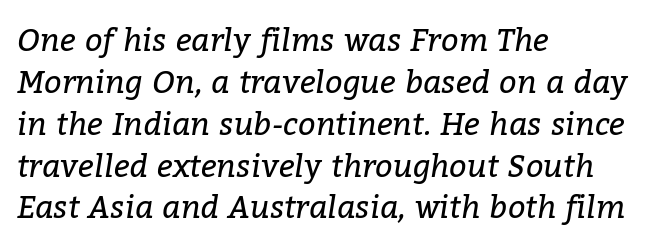
Look at the bottom of the vertical strokes: they flare into serifs here. Glance below the letters and you will spot only blank space. If you drew a ruler down the left edge, every line would touch it. The face used here is proportionally spaced, like ordinary book or web type. Heaviness? Minimal to ordinary, like unemphasized prose.
